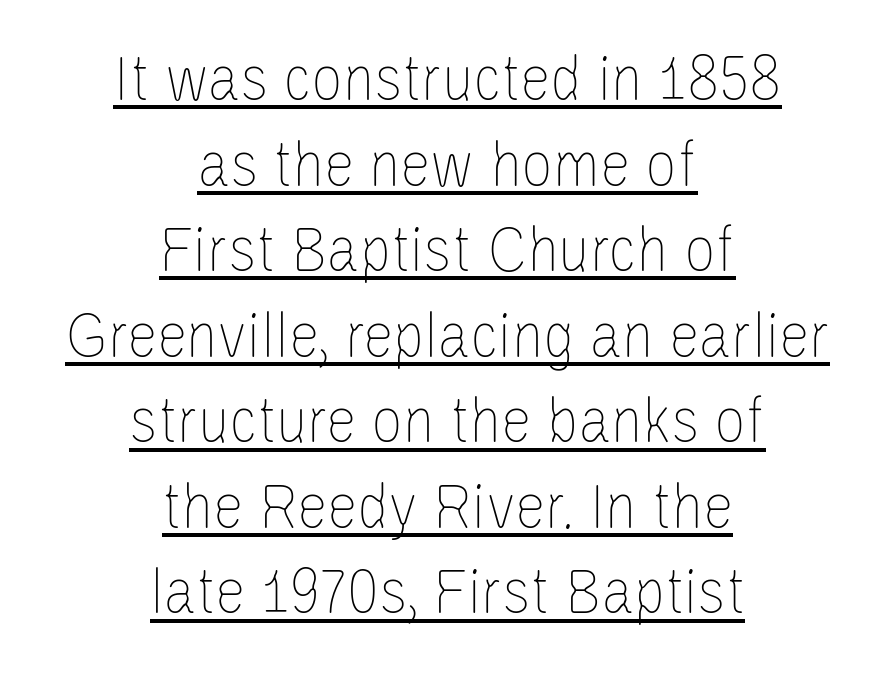
{"italic": "no", "bold": "no", "weight": "thin", "width": "condensed", "stroke_contrast": "low", "x_height": "large", "monospaced": "no", "underline": "yes", "align": "center", "line_spacing_ratio": 1.24, "letter_spacing": "normal", "letter_spacing_em": 0.0, "glyph_px": 69}
